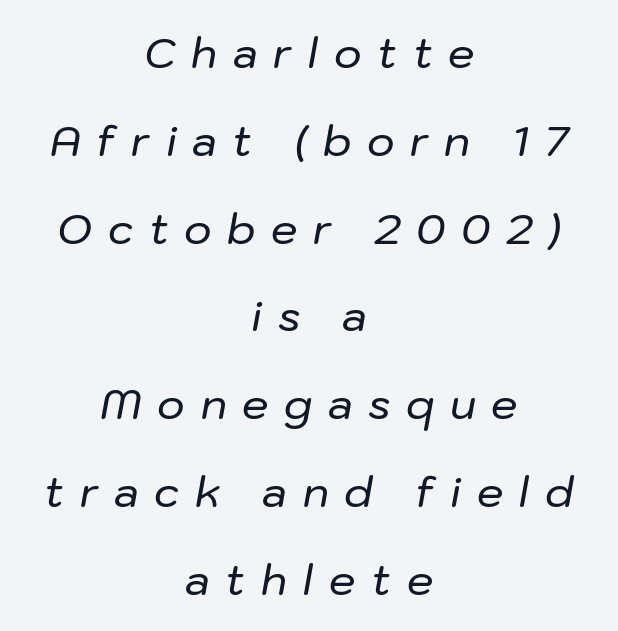
{"italic": "yes", "lean": "right", "slant_degrees": 10, "width": "normal", "stroke_contrast": "low", "x_height": "medium", "monospaced": "no", "underline": "no", "align": "center", "line_spacing": "loose", "line_spacing_ratio": 2.09, "letter_spacing": "wide", "letter_spacing_em": 0.37, "glyph_px": 42}
